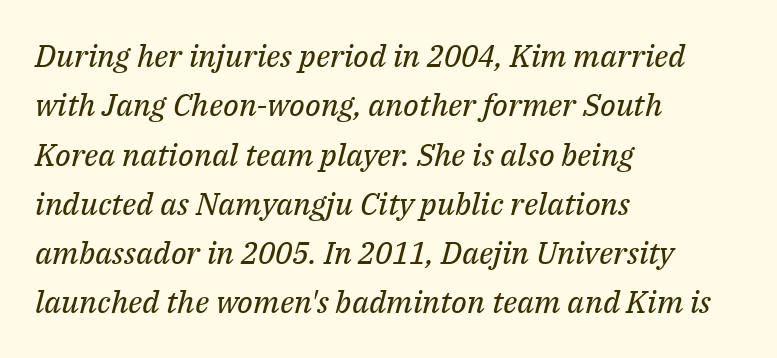
{"serif": "yes", "italic": "yes", "lean": "right", "slant_degrees": 14, "bold": "no", "weight": "regular", "width": "normal", "stroke_contrast": "medium", "x_height": "medium", "monospaced": "no", "underline": "no", "align": "left", "line_spacing": "normal", "line_spacing_ratio": 1.59, "letter_spacing": "normal", "letter_spacing_em": 0.0, "glyph_px": 31}
